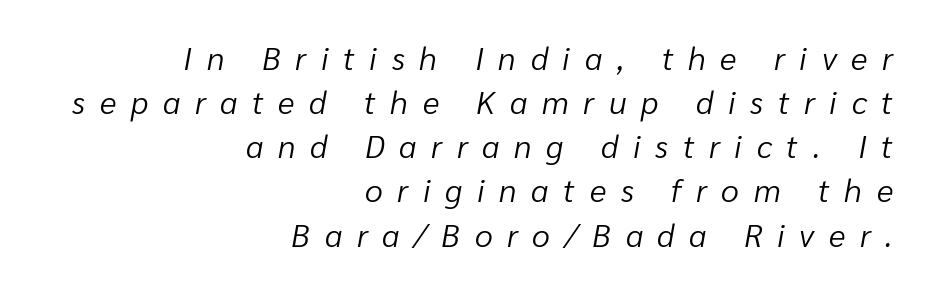
Q: Is the text bold? A: No.
Q: Is the text italic (slanted)? A: Yes, it leans right by about 10 degrees.
Q: Is the text underlined? A: No.
Q: How is the paragraph aligned? A: Right-aligned.
Q: Is the spacing between letters normal or unusually wide? A: Unusually wide.
Q: Is the spacing between lines tight, normal or loose? A: Normal.
Q: Width (condensed, normal, or wide)? A: Normal.
Q: Stroke contrast? A: Low.
Q: x-height? A: Medium.
Q: Monospaced? A: No.
